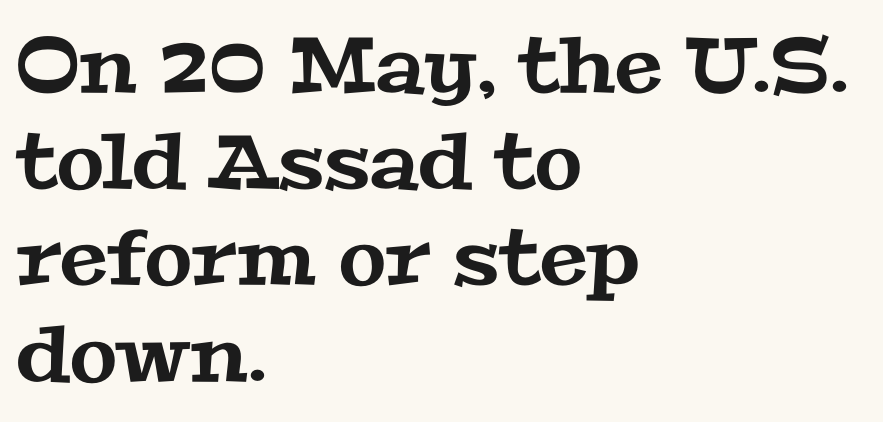
The lines are quadded left. A typesetter would call this leading conventional body-copy spacing. Only glyphs here, with clear space below each row. What stands out about the letter spacing? Nothing — it is the standard amount. The face used here is seriffed, in the tradition of book romans. Is this a fixed-width face? No — the glyphs have proportional, varying widths.
